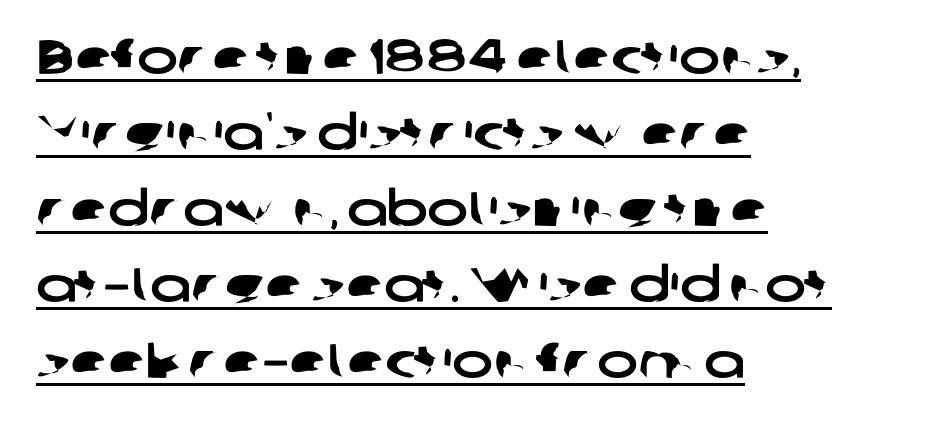
{"serif": "no", "width": "wide", "stroke_contrast": "low", "x_height": "medium", "monospaced": "no", "underline": "yes", "align": "left", "line_spacing": "normal", "line_spacing_ratio": 1.55, "letter_spacing": "normal", "letter_spacing_em": 0.0, "glyph_px": 49}
